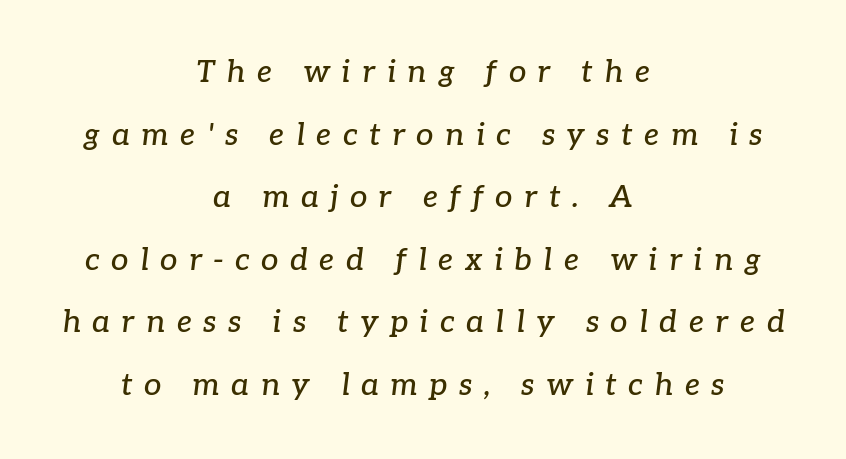
Q: Is the text italic (slanted)? A: Yes, it leans right by about 7 degrees.
Q: Is the typeface a serif or a sans-serif typeface? A: Serif.
Q: Is the text underlined? A: No.
Q: How is the paragraph aligned? A: Centered.
Q: Is the spacing between letters normal or unusually wide? A: Unusually wide.
Q: Is the spacing between lines tight, normal or loose? A: Loose.
Q: Width (condensed, normal, or wide)? A: Normal.
Q: Stroke contrast? A: Low.
Q: x-height? A: Medium.
Q: Monospaced? A: No.
